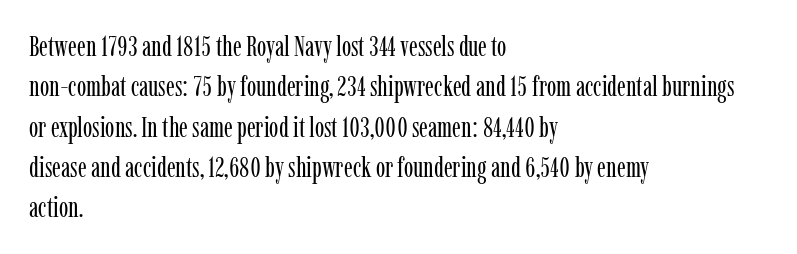
{"serif": "yes", "italic": "no", "bold": "no", "weight": "regular", "width": "condensed", "stroke_contrast": "low", "x_height": "medium", "monospaced": "no", "underline": "no", "align": "left", "line_spacing": "normal", "line_spacing_ratio": 1.44, "letter_spacing": "normal", "letter_spacing_em": 0.0, "glyph_px": 28}
